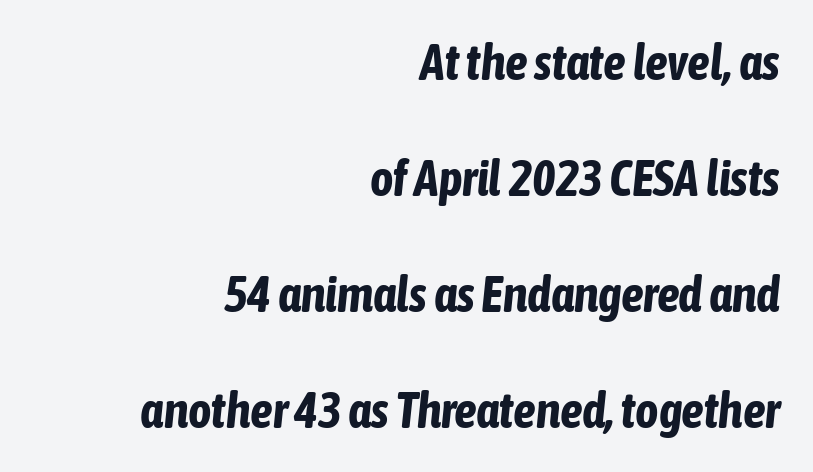
Short and long lines alike share a common ending point at right. Strokes here are thick enough to call this a true bold. Italic: yes, the glyphs are oblique. Unmarked baselines from the first word to the last. These lines stand farther apart than default settings would place them.
